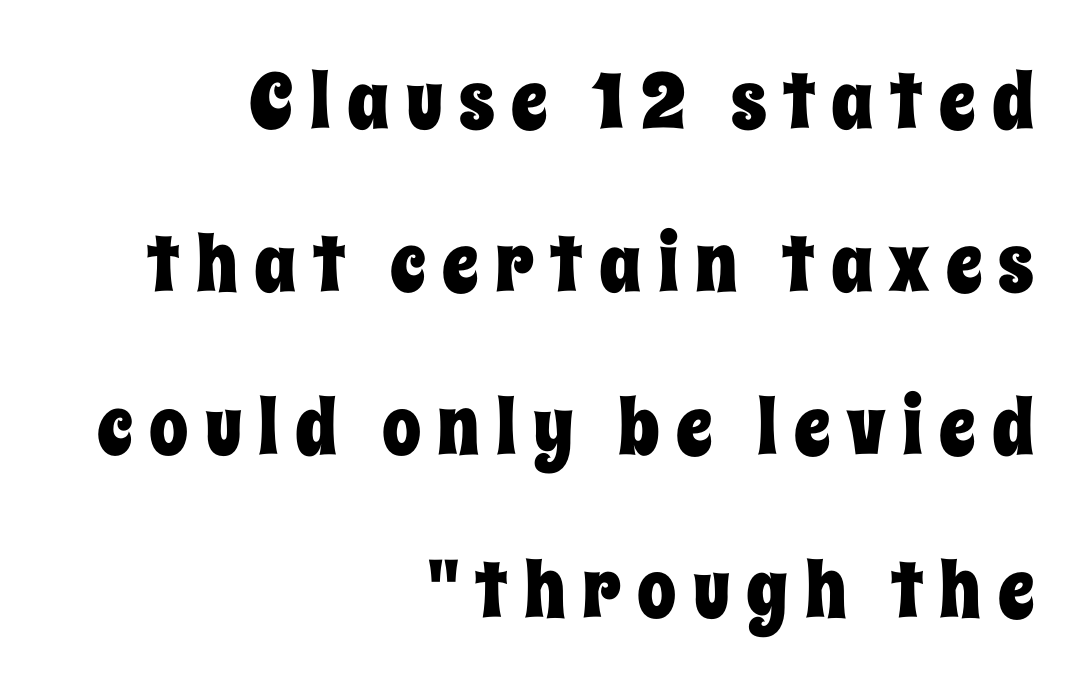
Spacing verdict: proportional, widths tailored to each character. This sample uses an upright cut, with every glyph sitting square on the baseline. Baseline-to-baseline distance is far greater than the letter height. Words appear elongated and porous because spacing is wide. This sample is right-justified, so line beginnings fall wherever the words allow. The glyphs are unaccompanied by any horizontal stroke below them.
